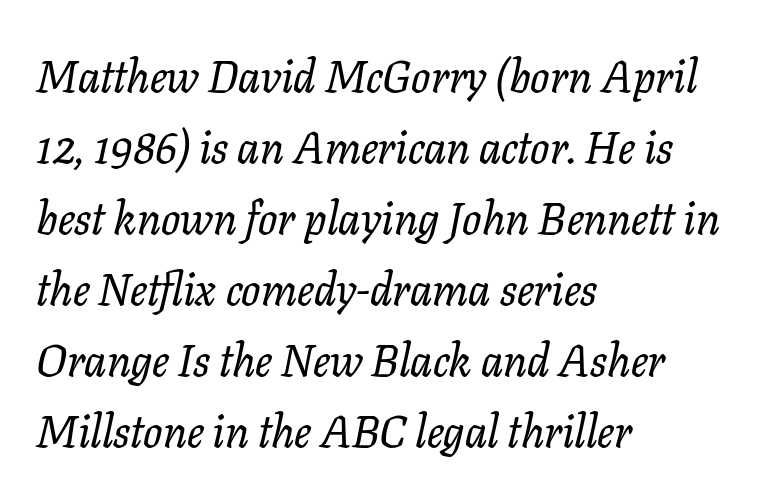
{"serif": "yes", "italic": "yes", "lean": "right", "slant_degrees": 11, "width": "normal", "stroke_contrast": "low", "x_height": "medium", "monospaced": "no", "underline": "no", "align": "left", "line_spacing": "normal", "line_spacing_ratio": 1.58, "letter_spacing": "normal", "letter_spacing_em": 0.0, "glyph_px": 45}
